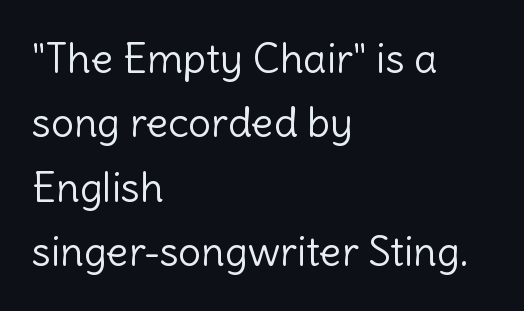
The image shows 41 px light sans-serif type, upright; set left-aligned, normal line spacing (1.57x), normal letter spacing, not underlined; a medium x-height.
